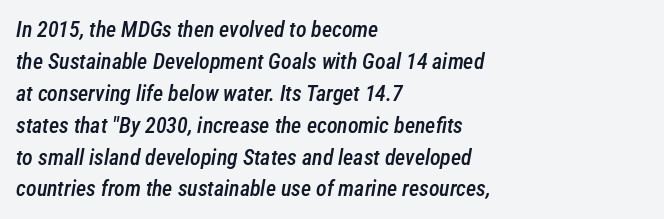
Q: Is the text bold? A: Semi-bold.
Q: Is the text italic (slanted)? A: Yes, it leans right by about 12 degrees.
Q: Is the text underlined? A: No.
Q: How is the paragraph aligned? A: Left-aligned.
Q: Is the spacing between letters normal or unusually wide? A: Normal.
Q: Is the spacing between lines tight, normal or loose? A: Normal.
